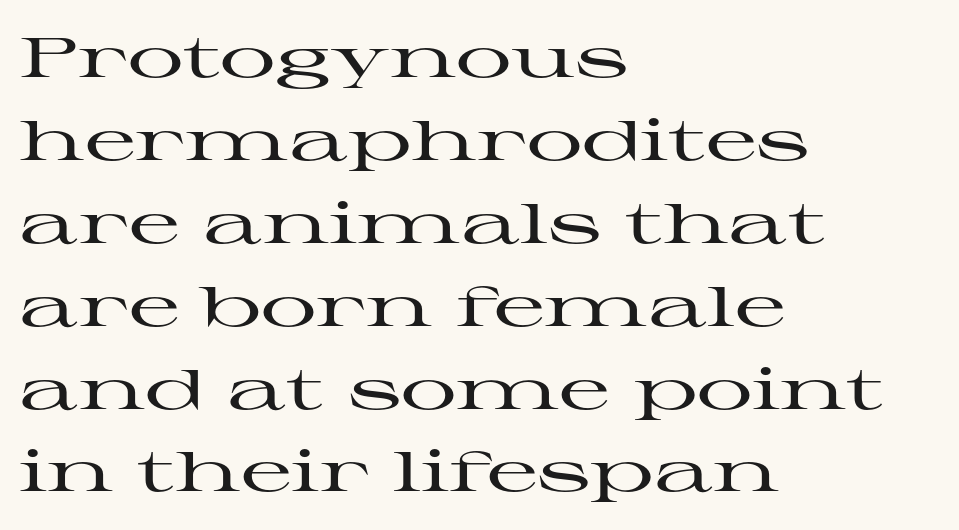
Stroke terminals: seriffed. This sample uses plain, unmodified letter spacing. These lines are rendered in a variable-pitch font. Vertical strokes here are truly vertical. The paragraph shown leans on its left margin.
